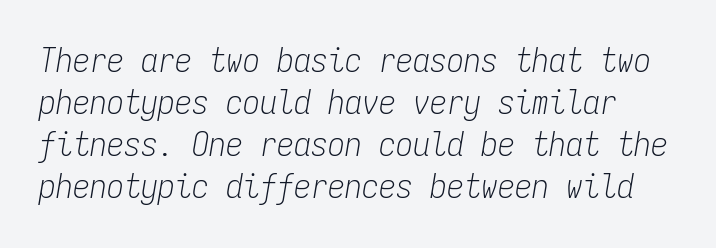
Q: Is the text bold? A: No.
Q: Is the text italic (slanted)? A: Yes, it leans right by about 9 degrees.
Q: Is the text underlined? A: No.
Q: Is the spacing between letters normal or unusually wide? A: Normal.
Q: Width (condensed, normal, or wide)? A: Condensed.
Q: Stroke contrast? A: Low.
Q: x-height? A: Medium.
Q: Monospaced? A: Yes.
